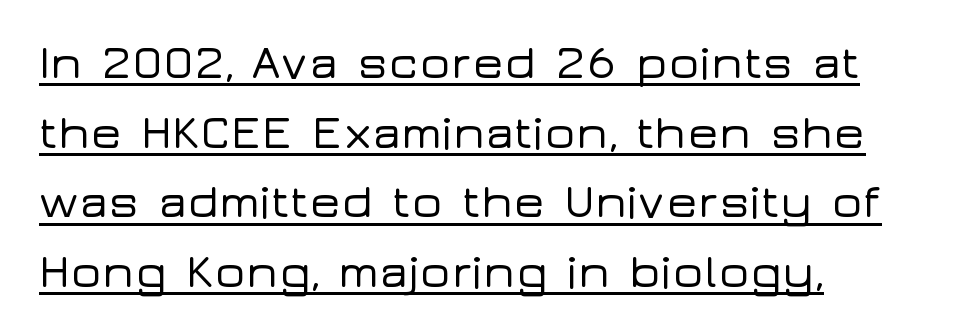
Here the designer chose a conventional face with non-uniform glyph widths. A typesetter would call this zero additional tracking. Is this a sans? Yes — the strokes have no serifs. Vertically, the passage feels balanced, rows spaced as you'd expect.
